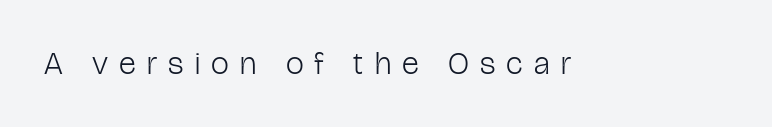
Compared with a typical body face, this is equally light or lighter still. Caption: expanded tracking, letters set apart. The rendering shows plain stroke endings on the letterforms — a sans-serif design. Descender tails drop into unmarked territory. Posture: straight, roman, zero tilt.
